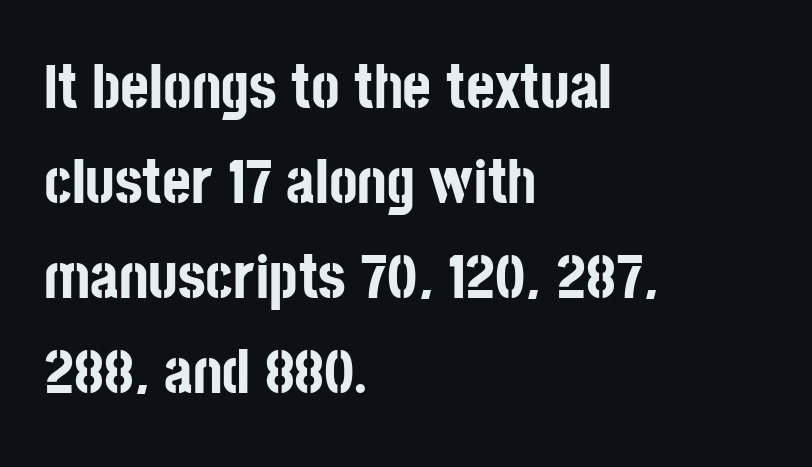
The image shows 62 px bold, condensed sans-serif type, upright; set left-aligned, normal line spacing (1.53x), normal letter spacing, not underlined; low stroke contrast and a large x-height.
